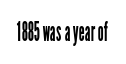
Q: Is the text bold? A: No.
Q: Is the text italic (slanted)? A: No, it is upright.
Q: Is the text underlined? A: No.
Q: Is the spacing between letters normal or unusually wide? A: Normal.
